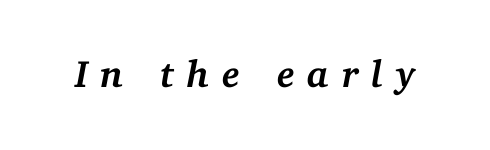
{"serif": "yes", "italic": "yes", "lean": "right", "slant_degrees": 11, "bold": "yes", "weight": "semibold", "width": "normal", "stroke_contrast": "medium", "x_height": "medium", "monospaced": "no", "underline": "no", "letter_spacing": "wide", "letter_spacing_em": 0.33, "glyph_px": 38}
